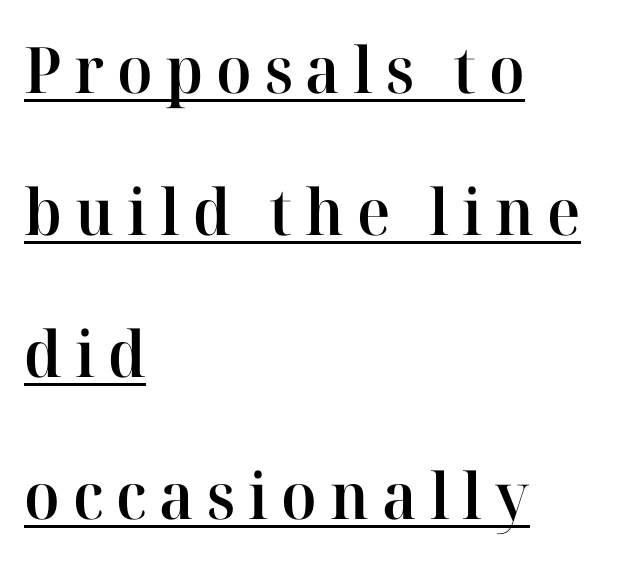
Quick note: interline space is abundant. Underlining? Definitely there. This sample is left-justified, so line endings fall wherever the words run out. Spacing verdict: proportional, widths tailored to each character. A typesetter would mark this as roman, not italic.
